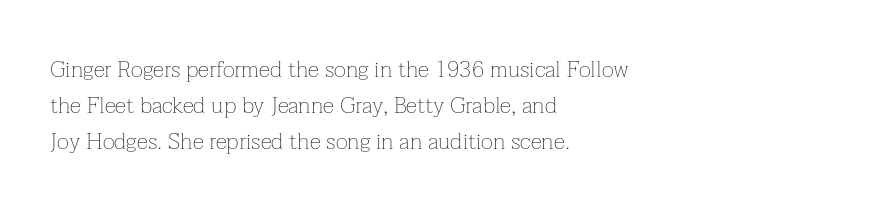
{"italic": "no", "bold": "no", "underline": "no", "align": "left", "line_spacing": "normal", "line_spacing_ratio": 1.57, "letter_spacing": "normal", "letter_spacing_em": 0.0, "glyph_px": 23}
